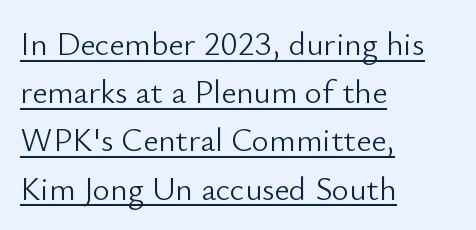
The image shows 33 px light sans-serif type, upright; set left-aligned, normal line spacing (1.46x), normal letter spacing, underlined; low stroke contrast and a small x-height.
